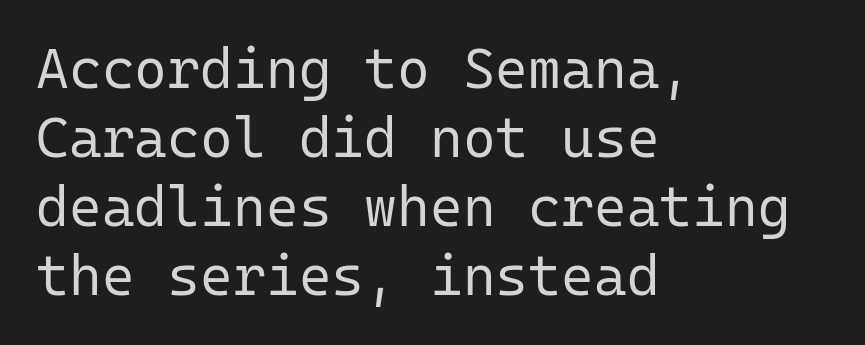
{"serif": "no", "italic": "no", "bold": "no", "weight": "regular", "width": "normal", "stroke_contrast": "low", "x_height": "medium", "monospaced": "yes", "underline": "no", "align": "left", "line_spacing_ratio": 1.23, "letter_spacing": "normal", "letter_spacing_em": 0.0, "glyph_px": 56}
